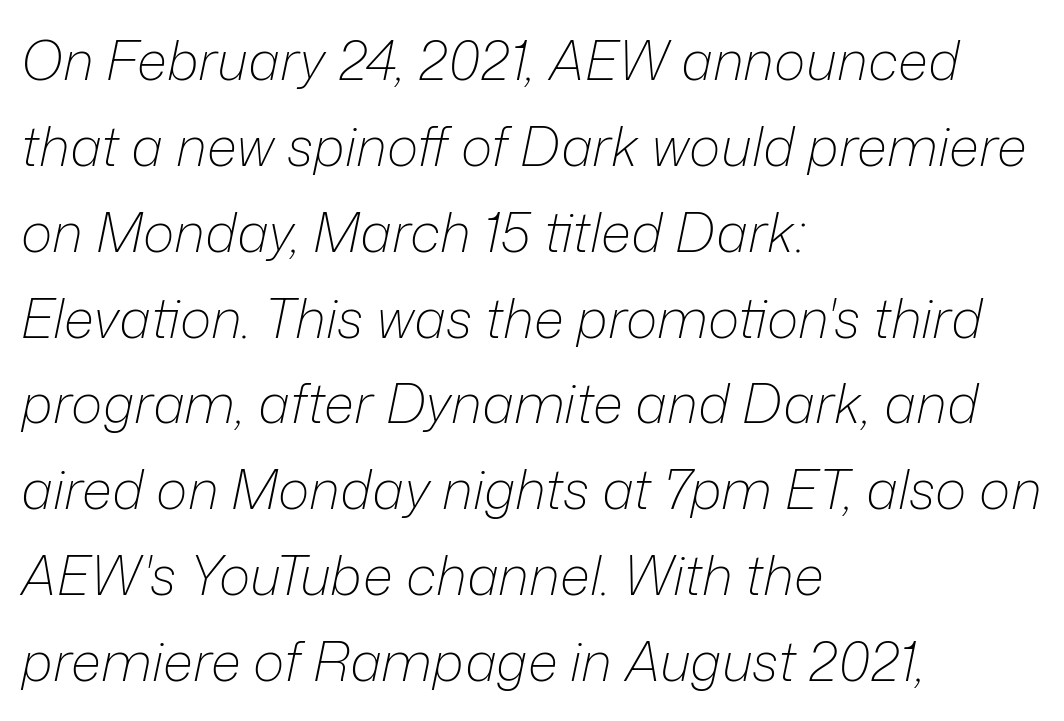
Q: Is the text bold? A: No.
Q: Is the text italic (slanted)? A: Yes, it leans right by about 12 degrees.
Q: Is the text underlined? A: No.
Q: How is the paragraph aligned? A: Left-aligned.
Q: Is the spacing between letters normal or unusually wide? A: Normal.
Q: Is the spacing between lines tight, normal or loose? A: Normal.
Q: Width (condensed, normal, or wide)? A: Normal.
Q: Stroke contrast? A: Low.
Q: x-height? A: Medium.
Q: Monospaced? A: No.
